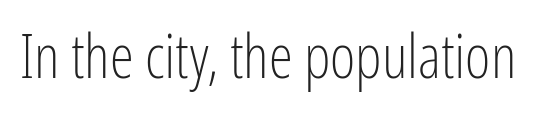
{"serif": "no", "italic": "no", "bold": "no", "weight": "light", "width": "condensed", "stroke_contrast": "low", "x_height": "medium", "monospaced": "no", "underline": "no", "letter_spacing": "normal", "letter_spacing_em": 0.0, "glyph_px": 61}
